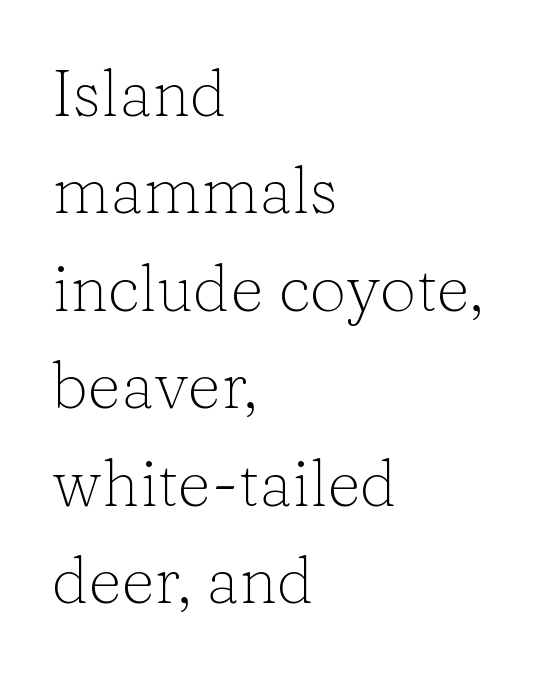
Q: Is the text bold? A: No.
Q: Is the text italic (slanted)? A: No, it is upright.
Q: Is the typeface a serif or a sans-serif typeface? A: Serif.
Q: Is the text underlined? A: No.
Q: How is the paragraph aligned? A: Left-aligned.
Q: Is the spacing between letters normal or unusually wide? A: Normal.
Q: Is the spacing between lines tight, normal or loose? A: Normal.
Q: Width (condensed, normal, or wide)? A: Normal.
Q: Stroke contrast? A: Low.
Q: x-height? A: Medium.
Q: Monospaced? A: No.
